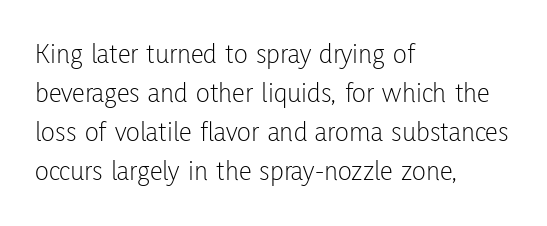
Q: Is the text bold? A: No.
Q: Is the text italic (slanted)? A: No, it is upright.
Q: Is the typeface a serif or a sans-serif typeface? A: Sans-serif.
Q: Is the text underlined? A: No.
Q: How is the paragraph aligned? A: Left-aligned.
Q: Is the spacing between letters normal or unusually wide? A: Normal.
Q: Is the spacing between lines tight, normal or loose? A: Normal.
Q: Width (condensed, normal, or wide)? A: Condensed.
Q: Stroke contrast? A: Low.
Q: x-height? A: Medium.
Q: Monospaced? A: No.
